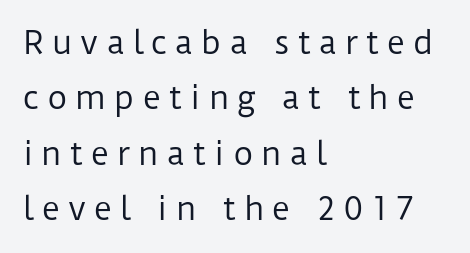
The image shows 31 px regular-weight sans-serif type, upright; set left-aligned, line spacing 1.79x, unusually wide letter spacing (+0.26 em), not underlined; low stroke contrast and a medium x-height.
